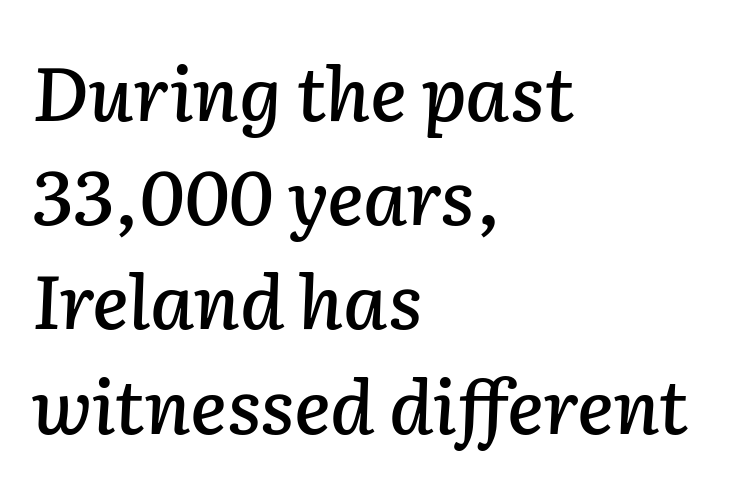
The rows are spaced the way most documents space them. Does the copy run flush right? No — it runs flush left. The passage shown has conventional tracking throughout. Proportional: the letters do not fall into vertical columns. The space beneath each line is pristine and unruled.
